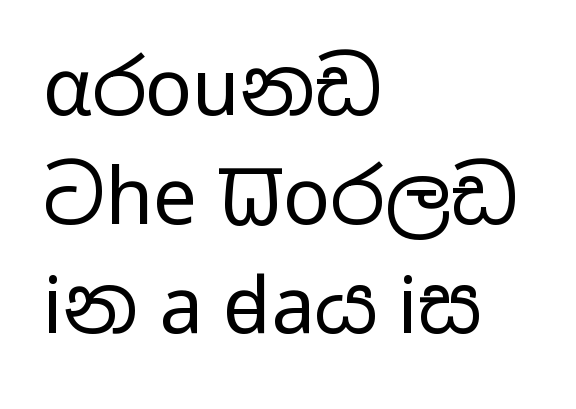
{"serif": "no", "italic": "no", "bold": "no", "weight": "regular", "width": "wide", "stroke_contrast": "low", "x_height": "medium", "monospaced": "no", "underline": "no", "align": "left", "line_spacing": "normal", "line_spacing_ratio": 1.4, "letter_spacing": "normal", "letter_spacing_em": 0.0, "glyph_px": 78}
